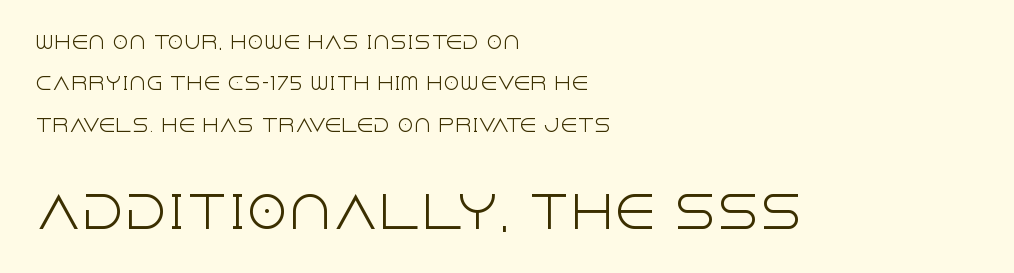
{"serif": "no", "italic": "no", "bold": "no", "weight": "light", "width": "normal", "x_height": "large", "monospaced": "no", "underline": "no", "align": "left", "line_spacing": "loose", "line_spacing_ratio": 2.44, "letter_spacing": "normal", "letter_spacing_em": 0.0, "larger_block": "second", "size_ratio": 2.53, "glyph_px": 43}
